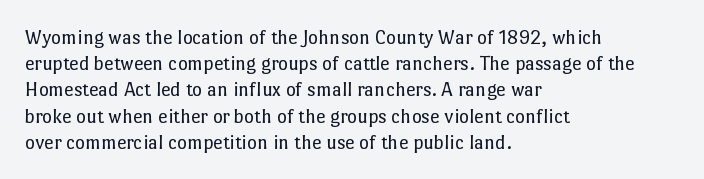
Q: Is the text bold? A: No.
Q: Is the text italic (slanted)? A: No, it is upright.
Q: Is the text underlined? A: No.
Q: How is the paragraph aligned? A: Left-aligned.
Q: Is the spacing between letters normal or unusually wide? A: Normal.
Q: Is the spacing between lines tight, normal or loose? A: Normal.
